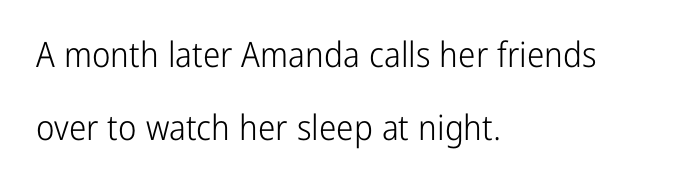
Typographically, this falls in the sans-serif category. Observe the ordinary spacing: letters are neighbours, not strangers. Characters remain perfectly vertical along every line. The passage shown is not bold in any degree. The lines are spread far apart with generous leading. Varying glyph widths throughout — classic text-font behaviour.
